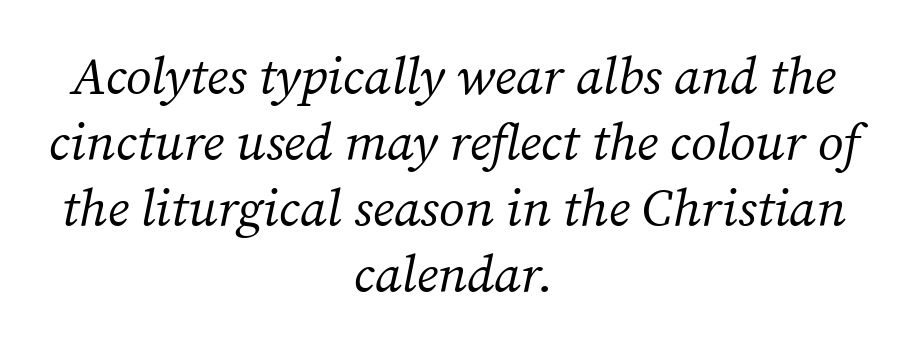
The font is comparable to plain body text, perhaps lighter. Each word holds together tightly as a unit, with standard inter-letter gaps. A typesetter would label this face a serif. The whitespace from short lines is split evenly between both sides.
